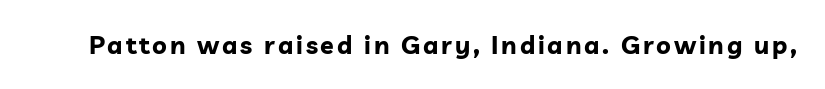
Q: Is the text bold? A: Yes.
Q: Is the text italic (slanted)? A: No, it is upright.
Q: Is the text underlined? A: No.
